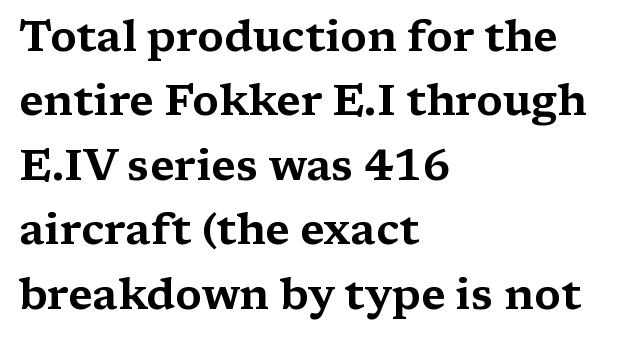
Q: Is the text italic (slanted)? A: No, it is upright.
Q: Is the typeface a serif or a sans-serif typeface? A: Serif.
Q: Is the text underlined? A: No.
Q: How is the paragraph aligned? A: Left-aligned.
Q: Is the spacing between letters normal or unusually wide? A: Normal.
Q: Is the spacing between lines tight, normal or loose? A: Normal.
Q: Width (condensed, normal, or wide)? A: Wide.
Q: Stroke contrast? A: Medium.
Q: x-height? A: Medium.
Q: Monospaced? A: No.
